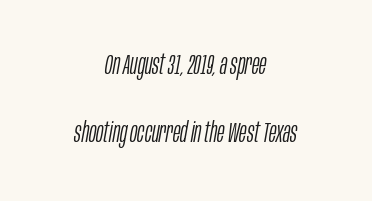
Q: Is the text bold? A: No.
Q: Is the text italic (slanted)? A: Yes, it leans right by about 10 degrees.
Q: Is the text underlined? A: No.
Q: How is the paragraph aligned? A: Centered.
Q: Is the spacing between letters normal or unusually wide? A: Normal.
Q: Is the spacing between lines tight, normal or loose? A: Loose.
Q: Width (condensed, normal, or wide)? A: Condensed.
Q: Stroke contrast? A: Low.
Q: x-height? A: Large.
Q: Monospaced? A: No.
